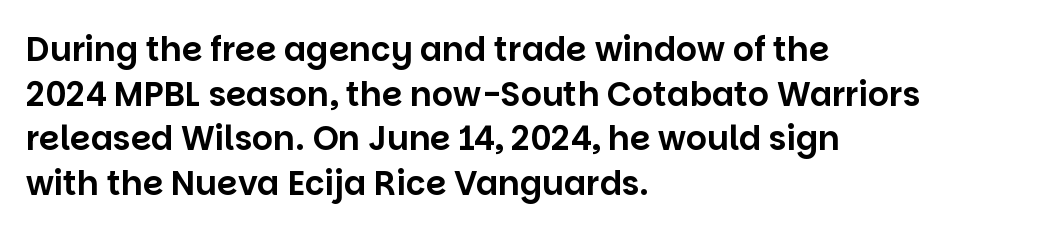
{"serif": "no", "italic": "no", "width": "normal", "stroke_contrast": "low", "x_height": "large", "monospaced": "no", "underline": "no", "align": "left", "line_spacing": "normal", "line_spacing_ratio": 1.35, "letter_spacing": "normal", "letter_spacing_em": 0.0, "glyph_px": 33}
